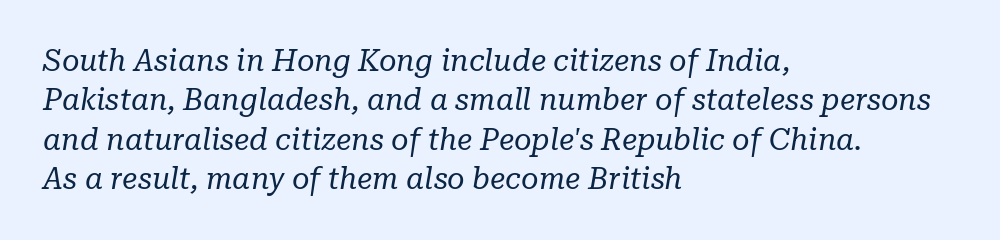
The image shows 30 px regular-weight serif type, italic (leaning right); set left-aligned, normal line spacing (1.31x), normal letter spacing, not underlined; low stroke contrast and a medium x-height.
